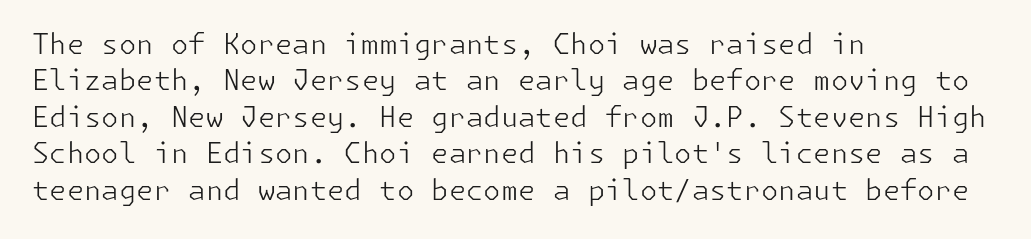
{"serif": "no", "italic": "no", "bold": "no", "weight": "light", "width": "normal", "stroke_contrast": "low", "x_height": "medium", "underline": "no", "align": "left", "line_spacing": "normal", "line_spacing_ratio": 1.3, "letter_spacing": "normal", "letter_spacing_em": 0.0, "glyph_px": 28}
